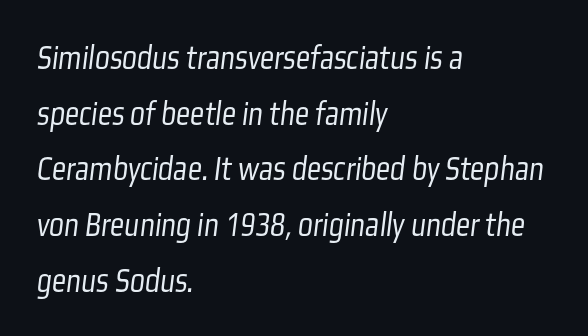
Whoever set this chose a conventional vertical rhythm. This sample uses plain, unmodified letter spacing. Examine the stroke ends and you'll find no serifs. Plain, unruled lines of type. You could not count columns in this text — the font is proportionally spaced. Is the stroke heavy? The answer is a plain regular-or-lighter.
